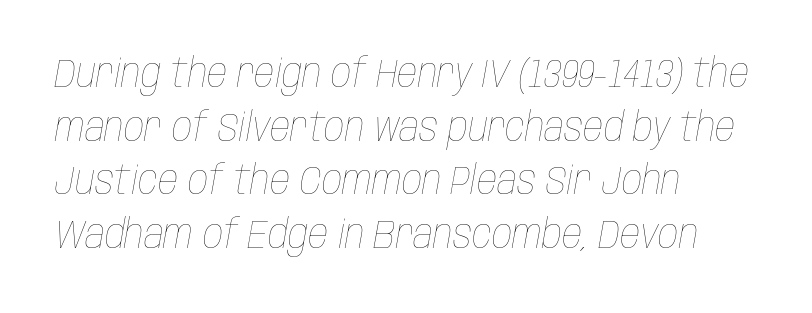
The image shows 40 px thin, condensed type, italic (leaning right); set left-aligned, normal line spacing (1.34x), normal letter spacing, not underlined; low stroke contrast and a large x-height.
